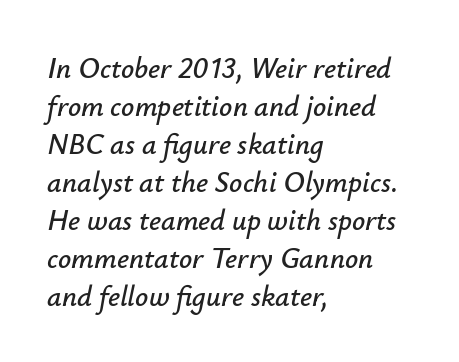
{"italic": "yes", "lean": "right", "slant_degrees": 12, "width": "normal", "stroke_contrast": "low", "x_height": "small", "monospaced": "no", "underline": "no", "align": "left", "line_spacing": "normal", "line_spacing_ratio": 1.31, "letter_spacing": "normal", "letter_spacing_em": 0.0, "glyph_px": 29}
